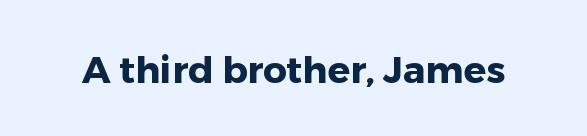
The image shows 37 px heavy sans-serif type, upright; set normal letter spacing, not underlined; low stroke contrast and a medium x-height.
